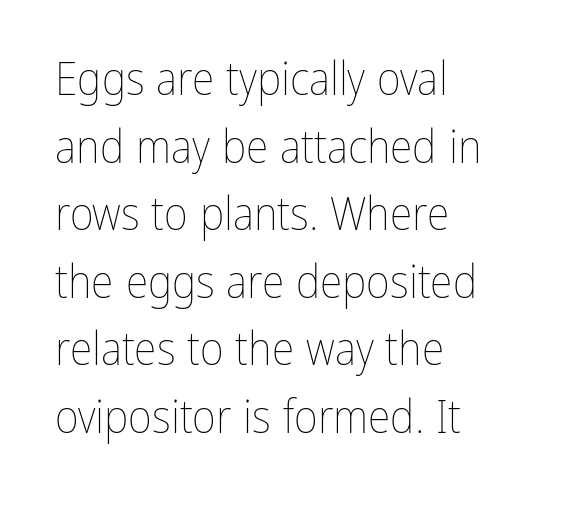
{"italic": "no", "bold": "no", "weight": "thin", "width": "condensed", "stroke_contrast": "low", "x_height": "medium", "monospaced": "no", "underline": "no", "align": "left", "line_spacing": "normal", "line_spacing_ratio": 1.47, "letter_spacing": "normal", "letter_spacing_em": 0.0, "glyph_px": 46}
